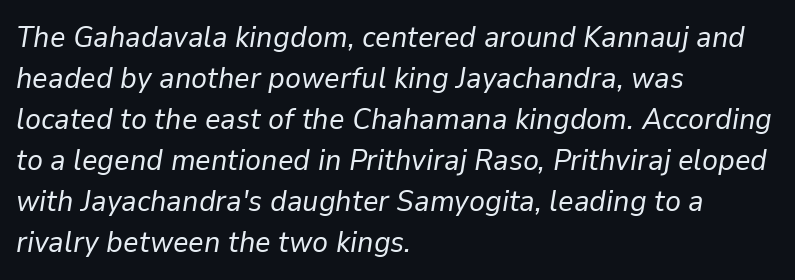
The image shows 30 px regular-weight type, italic (leaning right); set left-aligned, normal line spacing (1.37x), normal letter spacing, not underlined; low stroke contrast and a medium x-height.
